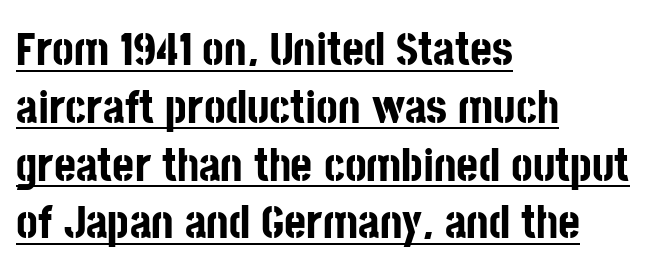
A typesetter would call this zero additional tracking. Caption: bold face, heavy strokes. These lines were composed using upright roman letters. The lettering is marked with a stroke running underneath it. Each letter keeps its own natural width here, so spacing adapts to shape.
